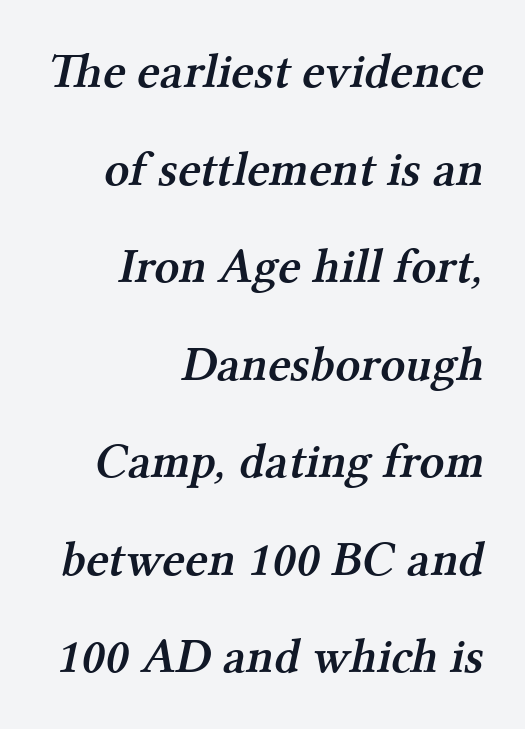
The strip under each line holds only bare page. Look at the tracking — it's just the regular setting, nothing added. The glyphs in this specimen are seriffed. Set as a demibold, roughly 600 on the weight scale. You could not count columns in this text — the font is proportionally spaced. Baseline-to-baseline distance is far greater than the letter height.
